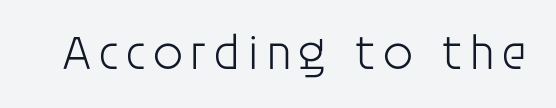
{"serif": "no", "italic": "no", "bold": "no", "weight": "light", "width": "normal", "stroke_contrast": "low", "x_height": "large", "monospaced": "no", "underline": "no", "glyph_px": 49}
